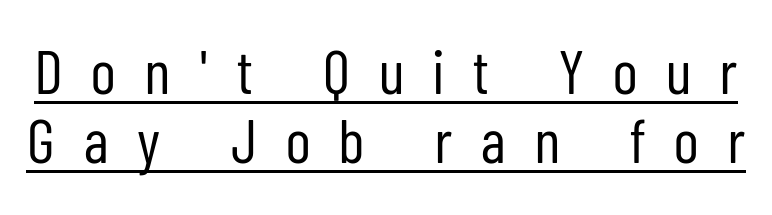
The image shows 62 px regular-weight, condensed sans-serif type, upright; set tight line spacing (1.12x), unusually wide letter spacing (+0.47 em), underlined; low stroke contrast and a medium x-height.
